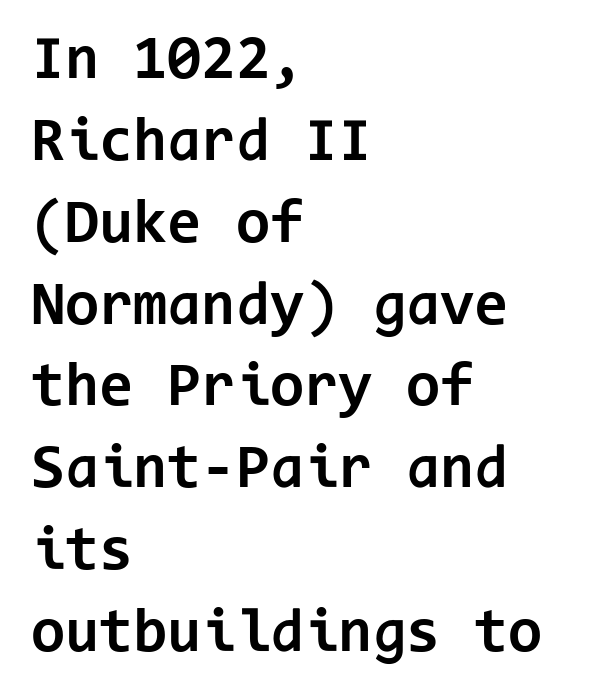
The image shows 62 px bold sans-serif type, upright, monospaced; set left-aligned, normal line spacing (1.32x), normal letter spacing, not underlined; low stroke contrast and a medium x-height.
